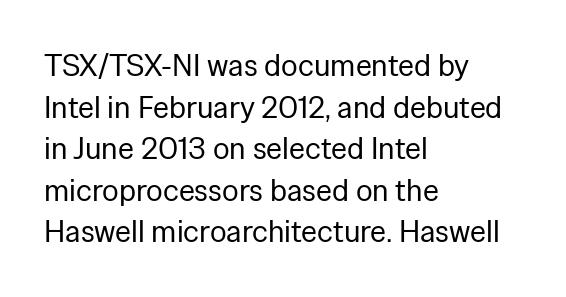
Here the glyphs are tracked normally, forming tight word shapes. Successive baselines arrive at the customary interval. The rendering uses natural spacing where letterforms have individual widths. Reading down the block, your eye returns to a fixed left position each line.
